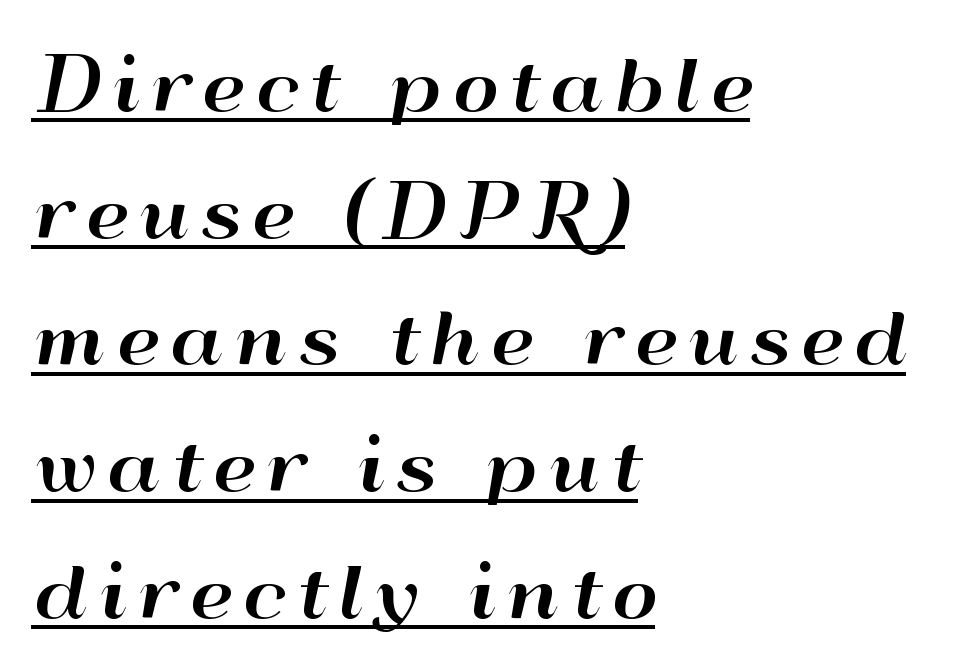
The image shows 70 px wide sans-serif type; set left-aligned, line spacing 1.81x, underlined; high stroke contrast and a small x-height.
